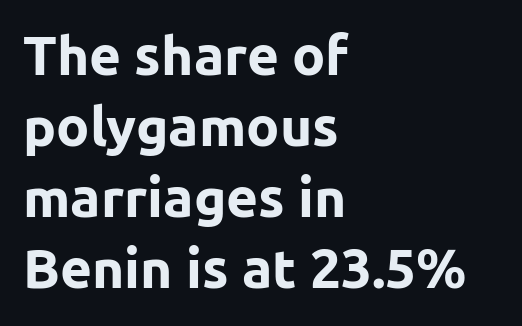
{"serif": "no", "italic": "no", "bold": "yes", "weight": "bold", "width": "normal", "stroke_contrast": "low", "x_height": "medium", "monospaced": "no", "underline": "no", "align": "left", "line_spacing": "normal", "line_spacing_ratio": 1.29, "letter_spacing": "normal", "letter_spacing_em": 0.0, "glyph_px": 55}
